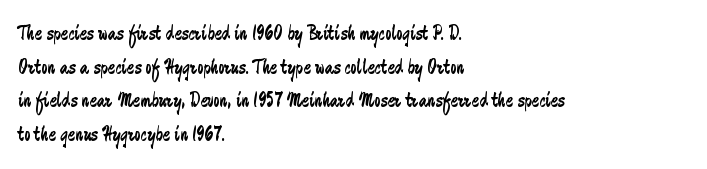
The image shows 22 px text type; set left-aligned, normal line spacing (1.53x), normal letter spacing, not underlined.
